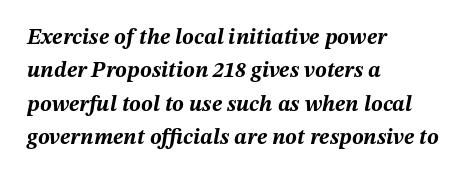
{"italic": "yes", "lean": "right", "slant_degrees": 12, "bold": "yes", "underline": "no", "align": "left", "line_spacing": "normal", "line_spacing_ratio": 1.52, "letter_spacing": "normal", "letter_spacing_em": 0.0, "glyph_px": 22}
